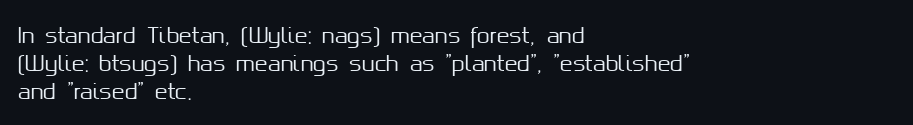
The image shows 21 px text type, upright; set left-aligned, normal line spacing (1.33x), normal letter spacing, not underlined.
